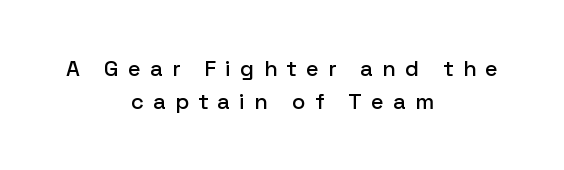
{"italic": "no", "underline": "no", "align": "center", "line_spacing": "normal", "line_spacing_ratio": 1.5, "letter_spacing": "wide", "letter_spacing_em": 0.42, "glyph_px": 22}
